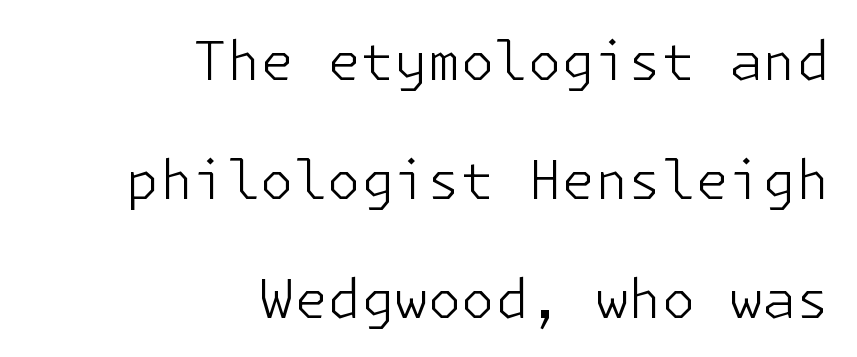
The image shows 54 px light sans-serif type, upright; set right-aligned, loose line spacing (2.2x), normal letter spacing, not underlined; low stroke contrast and a medium x-height.
